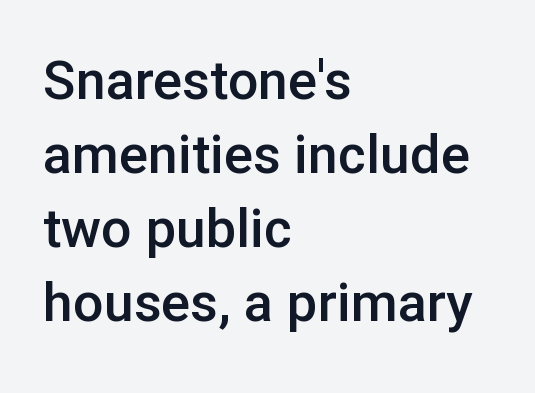
{"serif": "no", "italic": "no", "bold": "semi", "weight": "semibold", "width": "normal", "stroke_contrast": "low", "x_height": "medium", "monospaced": "no", "underline": "no", "align": "left", "line_spacing": "normal", "line_spacing_ratio": 1.37, "letter_spacing": "normal", "letter_spacing_em": 0.0, "glyph_px": 54}
